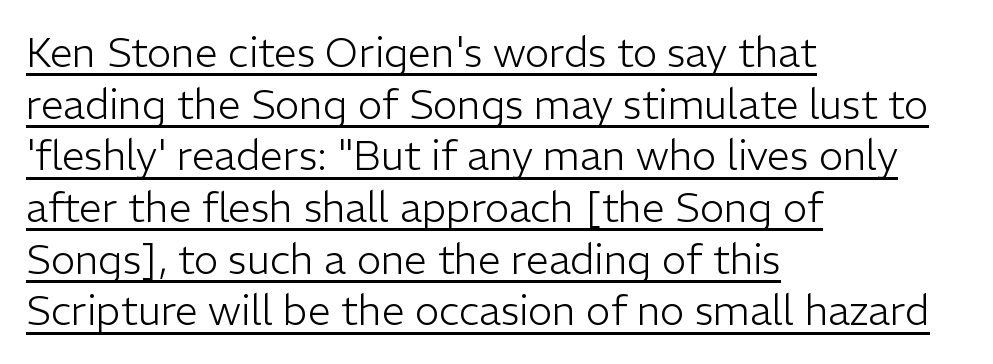
The image shows 41 px light sans-serif type, upright; set left-aligned, normal line spacing (1.26x), normal letter spacing, underlined; low stroke contrast and a medium x-height.
